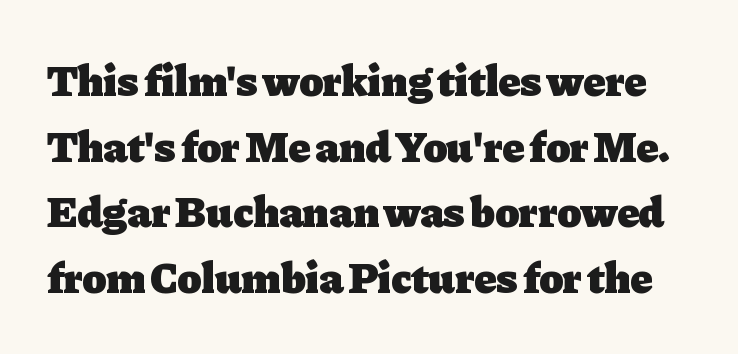
The image shows 44 px heavy serif type, upright; set normal line spacing (1.49x), normal letter spacing, not underlined; low stroke contrast and a medium x-height.
